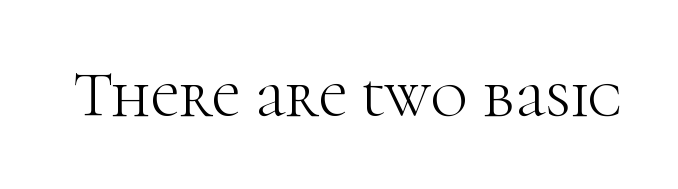
{"serif": "yes", "italic": "no", "bold": "no", "weight": "light", "width": "normal", "stroke_contrast": "high", "x_height": "medium", "monospaced": "no", "underline": "no", "letter_spacing": "normal", "letter_spacing_em": 0.0, "glyph_px": 64}
